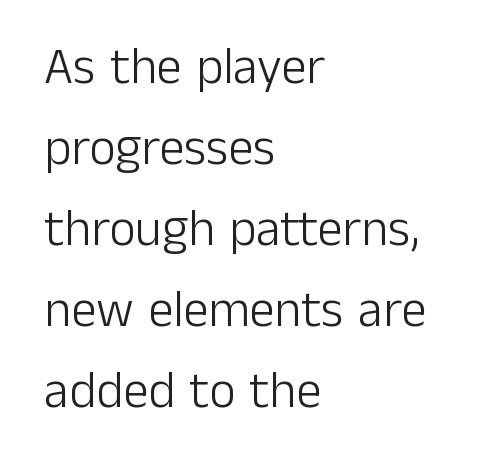
This sample is left-justified, so line endings fall wherever the words run out. Vertical stems look standard width or narrower in stroke. These lines are rendered in a variable-pitch font. Students, note that the glyphs here touch the page at normal intervals.
